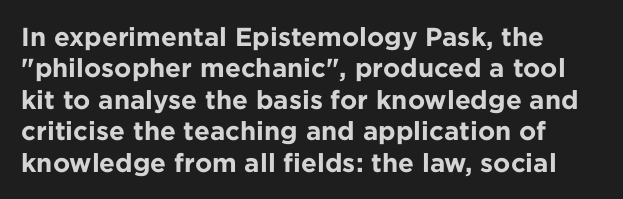
Q: Is the text bold? A: Yes.
Q: Is the text italic (slanted)? A: No, it is upright.
Q: Is the text underlined? A: No.
Q: Is the spacing between letters normal or unusually wide? A: Normal.
